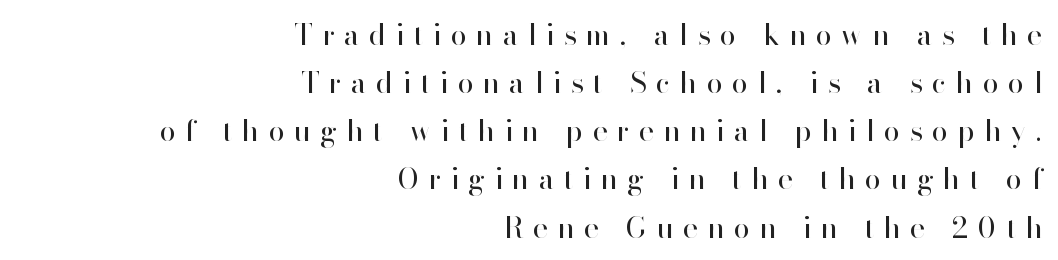
Q: Is the text bold? A: No.
Q: Is the text italic (slanted)? A: No, it is upright.
Q: Is the typeface a serif or a sans-serif typeface? A: Sans-serif.
Q: Is the text underlined? A: No.
Q: How is the paragraph aligned? A: Right-aligned.
Q: Is the spacing between letters normal or unusually wide? A: Unusually wide.
Q: Is the spacing between lines tight, normal or loose? A: Normal.
Q: Width (condensed, normal, or wide)? A: Normal.
Q: Stroke contrast? A: High.
Q: x-height? A: Small.
Q: Monospaced? A: No.
